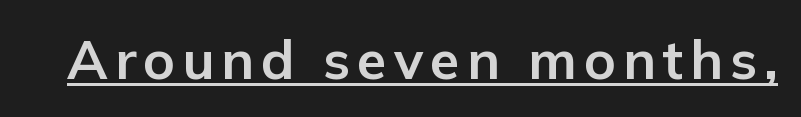
The image shows 54 px bold sans-serif type, upright; set underlined; low stroke contrast and a medium x-height.
